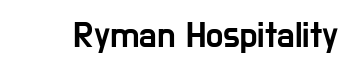
{"serif": "no", "italic": "no", "width": "condensed", "stroke_contrast": "low", "x_height": "medium", "monospaced": "no", "underline": "no", "letter_spacing": "normal", "letter_spacing_em": 0.0, "glyph_px": 36}
